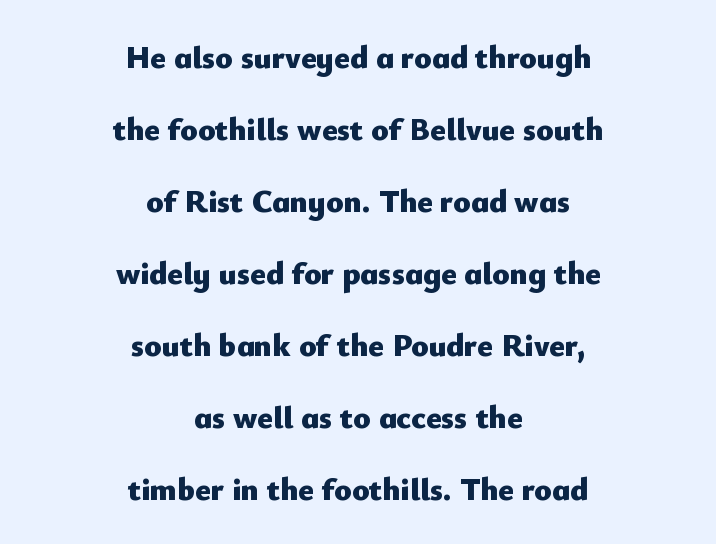
{"serif": "no", "italic": "no", "bold": "yes", "weight": "heavy", "width": "normal", "stroke_contrast": "low", "x_height": "small", "monospaced": "no", "underline": "no", "align": "center", "line_spacing": "loose", "line_spacing_ratio": 2.25, "letter_spacing": "normal", "letter_spacing_em": 0.0, "glyph_px": 32}
